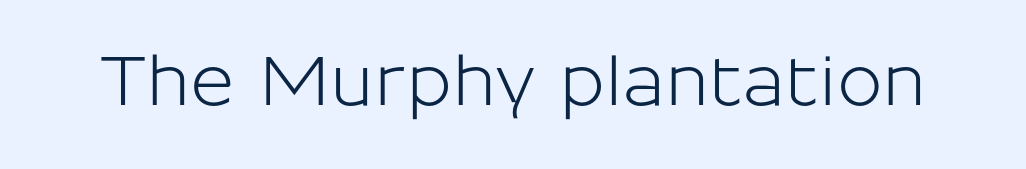
Note: no serifs on the glyphs. The foot of each line stays bare and open. The lettering stays uniformly vertical, giving the passage a roman look. Note the varied advance widths — an 'i' is clearly narrower than an 'm'. Characters follow at the spacing the type designer built in.
